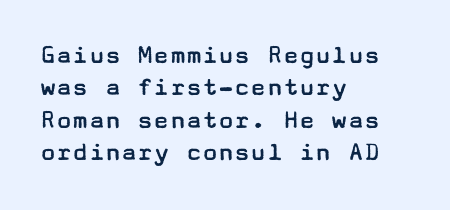
The image shows 27 px text type, upright; set left-aligned, line spacing 1.2x, normal letter spacing, not underlined.
